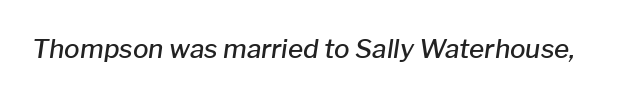
Q: Is the text bold? A: Semi-bold.
Q: Is the text italic (slanted)? A: Yes, it leans right by about 8 degrees.
Q: Is the text underlined? A: No.
Q: Is the spacing between letters normal or unusually wide? A: Normal.
